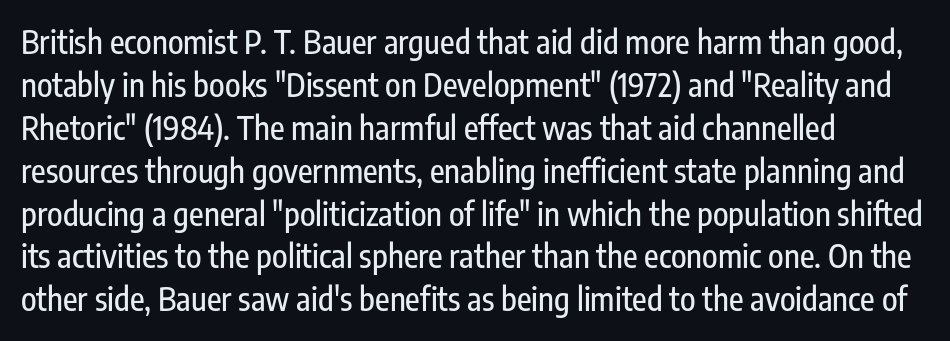
{"serif": "no", "italic": "no", "width": "condensed", "stroke_contrast": "low", "x_height": "medium", "monospaced": "no", "underline": "no", "align": "left", "line_spacing": "normal", "line_spacing_ratio": 1.34, "letter_spacing": "normal", "letter_spacing_em": 0.0, "glyph_px": 32}
